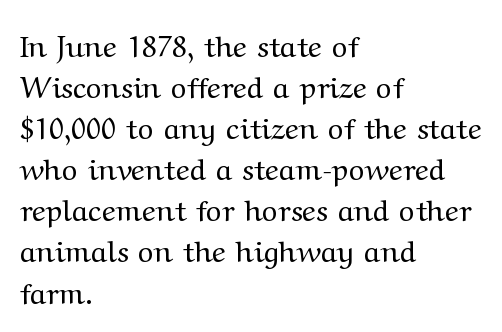
Q: Is the text bold? A: No.
Q: Is the text italic (slanted)? A: No, it is upright.
Q: Is the typeface a serif or a sans-serif typeface? A: Serif.
Q: Is the text underlined? A: No.
Q: How is the paragraph aligned? A: Left-aligned.
Q: Is the spacing between letters normal or unusually wide? A: Normal.
Q: Is the spacing between lines tight, normal or loose? A: Normal.
Q: Width (condensed, normal, or wide)? A: Wide.
Q: Stroke contrast? A: Medium.
Q: x-height? A: Medium.
Q: Monospaced? A: No.
